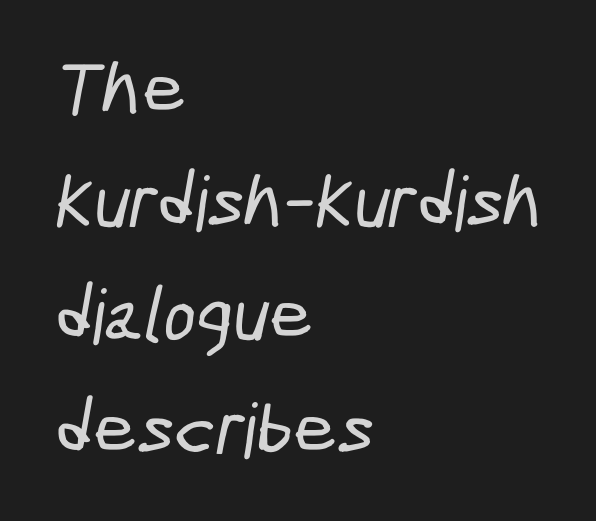
The leading is moderate, giving the passage an even texture. To sum up the face: it is a sans, with no serifs. Do the characters align in a grid? No, the font is proportional. A student would call this left alignment; a typographer would say flush left, rag right.
